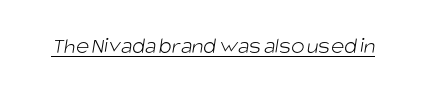
The image shows 23 px text type; set normal letter spacing, underlined.
